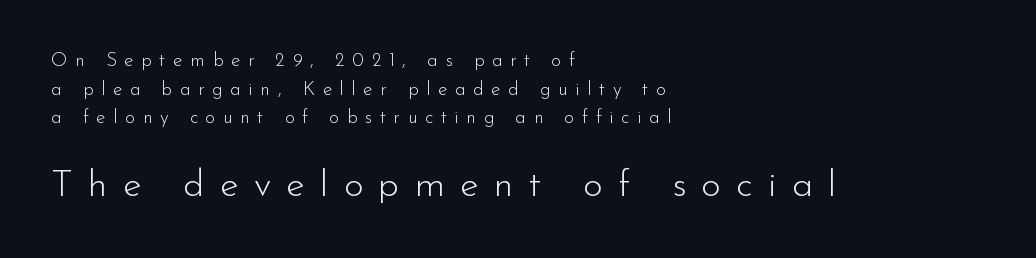
Q: Is the text bold? A: No.
Q: Is the text italic (slanted)? A: No, it is upright.
Q: Is the typeface a serif or a sans-serif typeface? A: Sans-serif.
Q: Is the text underlined? A: No.
Q: How is the paragraph aligned? A: Left-aligned.
Q: Is the spacing between letters normal or unusually wide? A: Unusually wide.
Q: Is the spacing between lines tight, normal or loose? A: Normal.
Q: Which block of text is set in a larger size, the first (top) or the second (bottom)? A: The second (bottom) one.
Q: Width (condensed, normal, or wide)? A: Normal.
Q: Stroke contrast? A: Low.
Q: x-height? A: Small.
Q: Monospaced? A: No.
